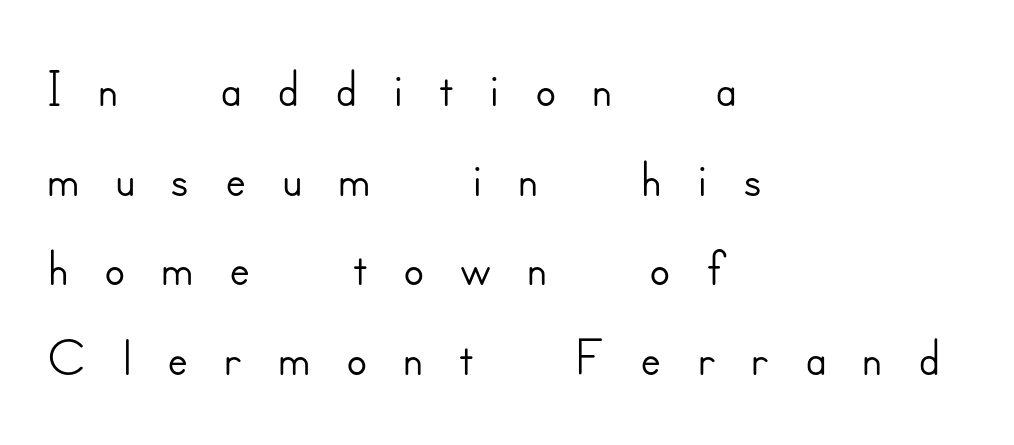
The image shows 78 px sans-serif type, upright; set left-aligned, tight line spacing (1.15x), unusually wide letter spacing (+0.45 em), not underlined; low stroke contrast and a small x-height.
